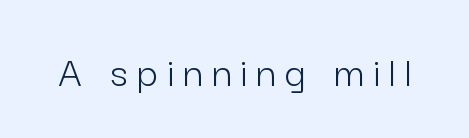
Q: Is the text bold? A: No.
Q: Is the text italic (slanted)? A: No, it is upright.
Q: Is the typeface a serif or a sans-serif typeface? A: Sans-serif.
Q: Is the text underlined? A: No.
Q: Is the spacing between letters normal or unusually wide? A: Unusually wide.
Q: Width (condensed, normal, or wide)? A: Normal.
Q: Stroke contrast? A: Low.
Q: x-height? A: Medium.
Q: Monospaced? A: No.
